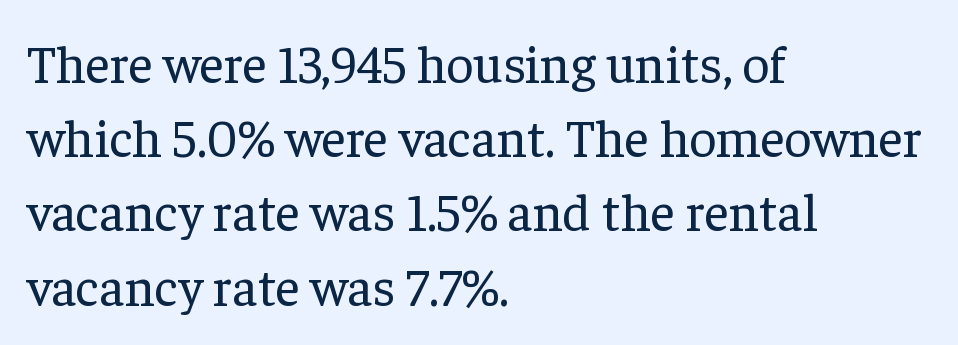
Every stem runs plumb, perpendicular to the baseline. Is the type heavy? It reads as light-to-regular instead. Character widths vary here, with narrow letters taking less room than wide ones. These lines sit exactly where default settings would place them. Is the block centered? No — it sits flush against the left margin. Standard letterfit; no display-style spreading of the glyphs.
